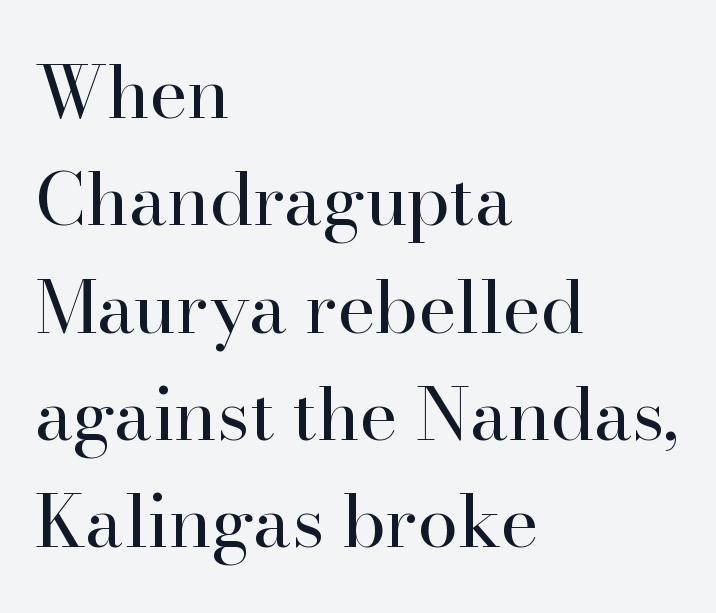
Q: Is the text bold? A: No.
Q: Is the text italic (slanted)? A: No, it is upright.
Q: Is the typeface a serif or a sans-serif typeface? A: Serif.
Q: Is the text underlined? A: No.
Q: How is the paragraph aligned? A: Left-aligned.
Q: Is the spacing between letters normal or unusually wide? A: Normal.
Q: Is the spacing between lines tight, normal or loose? A: Normal.
Q: Width (condensed, normal, or wide)? A: Normal.
Q: Stroke contrast? A: High.
Q: x-height? A: Small.
Q: Monospaced? A: No.
